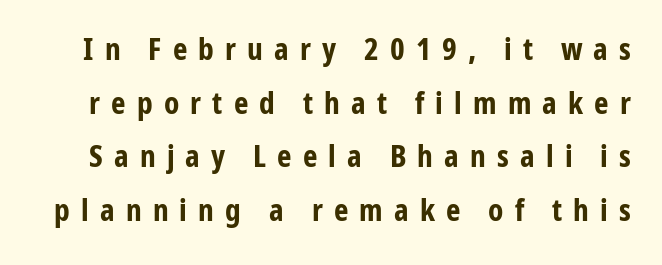
Q: Is the text bold? A: Yes.
Q: Is the text italic (slanted)? A: No, it is upright.
Q: Is the typeface a serif or a sans-serif typeface? A: Sans-serif.
Q: Is the text underlined? A: No.
Q: Is the spacing between letters normal or unusually wide? A: Unusually wide.
Q: Width (condensed, normal, or wide)? A: Condensed.
Q: Stroke contrast? A: Low.
Q: x-height? A: Medium.
Q: Monospaced? A: No.
